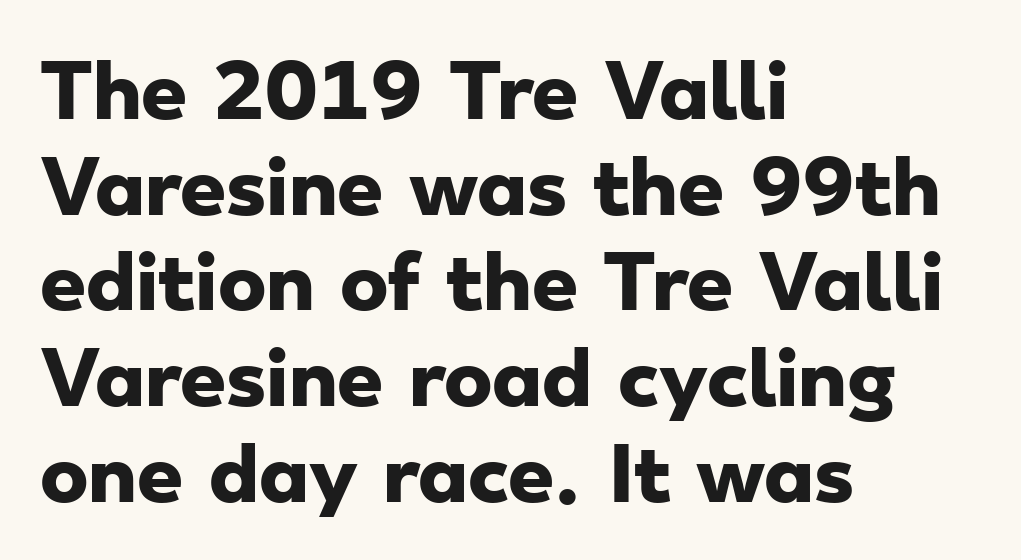
{"serif": "no", "bold": "yes", "weight": "heavy", "width": "wide", "stroke_contrast": "low", "x_height": "small", "monospaced": "no", "underline": "no", "align": "left", "line_spacing": "normal", "line_spacing_ratio": 1.31, "letter_spacing": "normal", "letter_spacing_em": 0.0, "glyph_px": 73}
